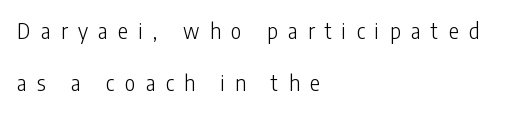
The lines in this sample share a left origin and differ only in where they stop. Designer's note — italics off, roman on. Is the letter spacing exaggerated? Yes — the characters are pushed far apart. Type without underlining. Widely set lines give the paragraph a tall, airy silhouette.
